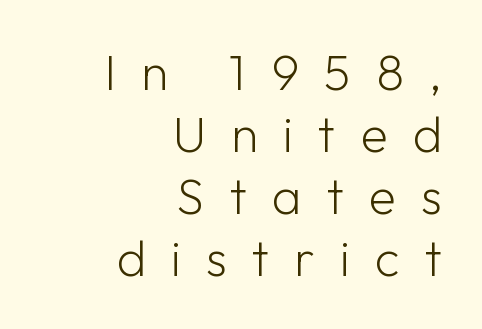
The image shows 50 px light sans-serif type, upright; set right-aligned, line spacing 1.24x, unusually wide letter spacing (+0.5 em), not underlined; low stroke contrast and a medium x-height.
